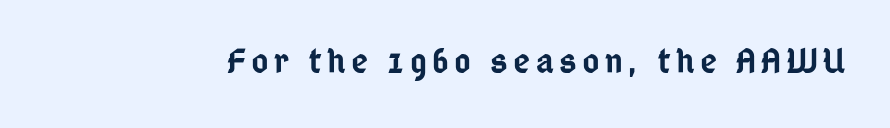
Classification — sans serif. The letters stand upright; this is a roman face. Stroke thickness is moderately raised; the sample reads as semibold. Underlining? Definitely not there. Note the varied advance widths — an 'i' is clearly narrower than an 'm'.
